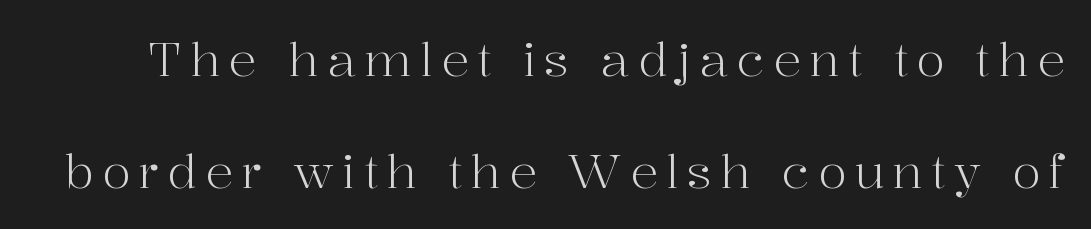
The text was rendered using a seriffed face with decorative stroke endings. If you drew a line through each stem, it would be perfectly vertical. A clean baseline with only descenders dipping below it. The block of text is sparse from top to bottom, with ample space between rows. Stroke thickness stays within the range of a standard reading face or lighter. Varying glyph widths throughout — classic text-font behaviour.
